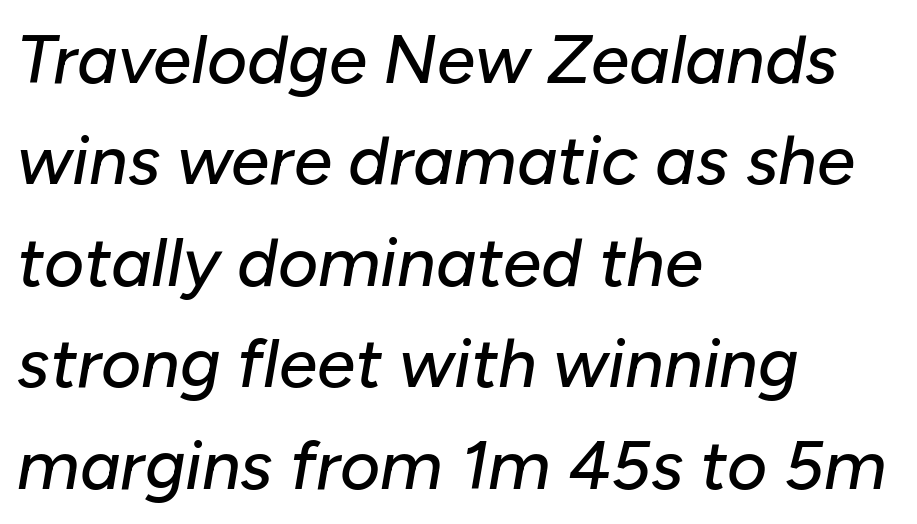
The image shows 69 px text type, italic (leaning right); set left-aligned, normal line spacing (1.47x), normal letter spacing, not underlined; low stroke contrast and a medium x-height.
